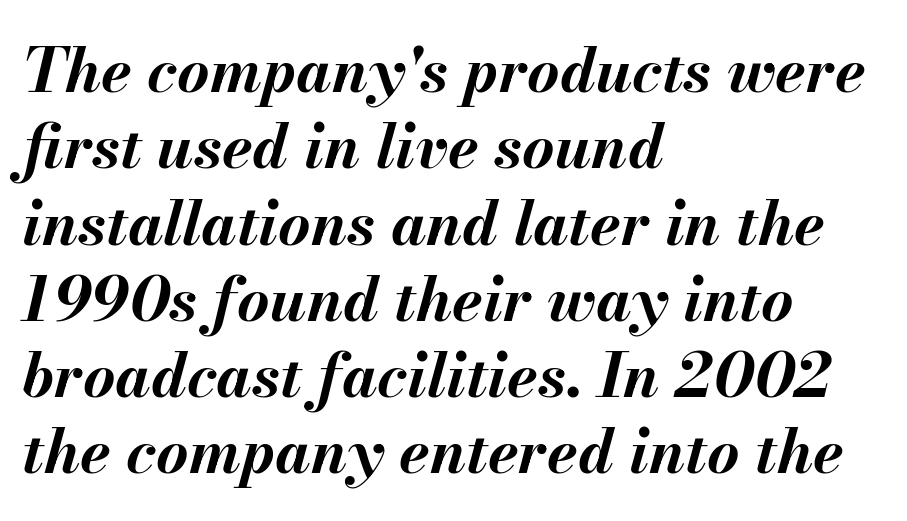
The image shows 62 px bold type, italic (leaning right); set left-aligned, line spacing 1.23x, normal letter spacing, not underlined; medium stroke contrast and a small x-height.
